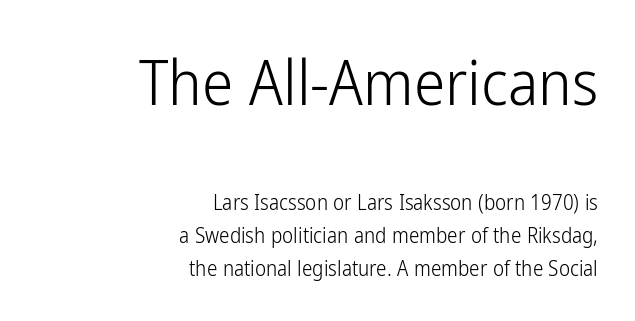
{"serif": "no", "italic": "no", "bold": "no", "weight": "light", "width": "condensed", "stroke_contrast": "low", "x_height": "medium", "monospaced": "no", "underline": "no", "align": "right", "line_spacing": "normal", "line_spacing_ratio": 1.58, "letter_spacing": "normal", "letter_spacing_em": 0.0, "larger_block": "first", "size_ratio": 3.0, "glyph_px": 63}
